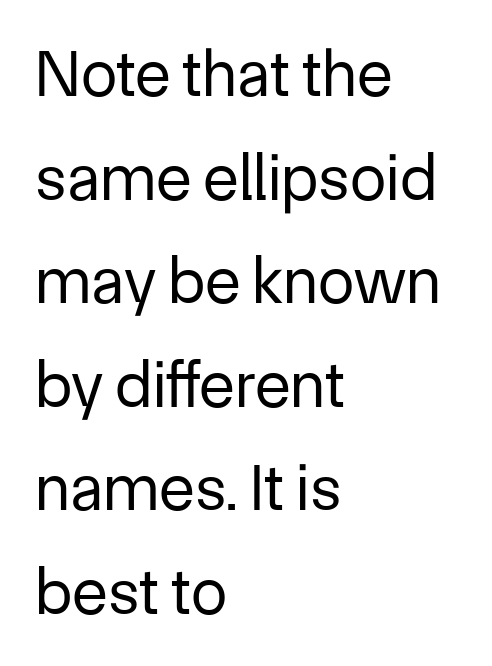
A bare baseline throughout the passage. The designer went with a sans here, leaving each stem footless. The letters advance in unequal steps, a hallmark of proportional type. A light-to-regular cut is what we see here. Italic? Not at all — the glyphs are vertical. The passage shown has conventional tracking throughout.
